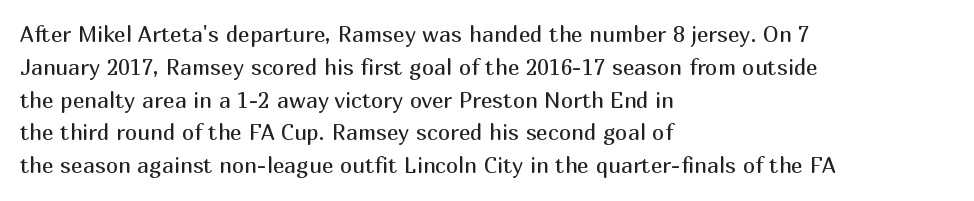
Q: Is the text bold? A: No.
Q: Is the text italic (slanted)? A: No, it is upright.
Q: Is the text underlined? A: No.
Q: How is the paragraph aligned? A: Left-aligned.
Q: Is the spacing between letters normal or unusually wide? A: Normal.
Q: Is the spacing between lines tight, normal or loose? A: Normal.
